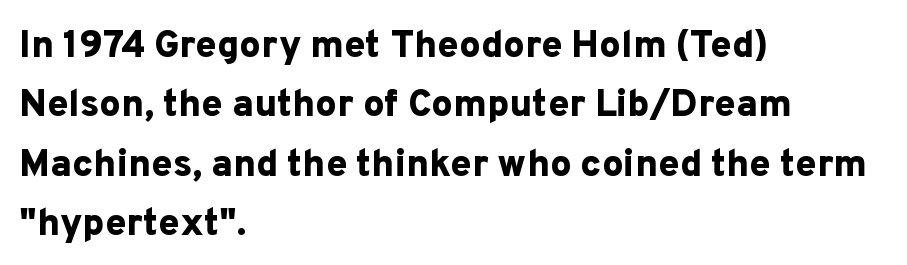
Q: Is the text bold? A: Yes.
Q: Is the text italic (slanted)? A: No, it is upright.
Q: Is the typeface a serif or a sans-serif typeface? A: Sans-serif.
Q: Is the text underlined? A: No.
Q: How is the paragraph aligned? A: Left-aligned.
Q: Is the spacing between letters normal or unusually wide? A: Normal.
Q: Is the spacing between lines tight, normal or loose? A: Normal.
Q: Width (condensed, normal, or wide)? A: Normal.
Q: Stroke contrast? A: Low.
Q: x-height? A: Medium.
Q: Monospaced? A: No.
